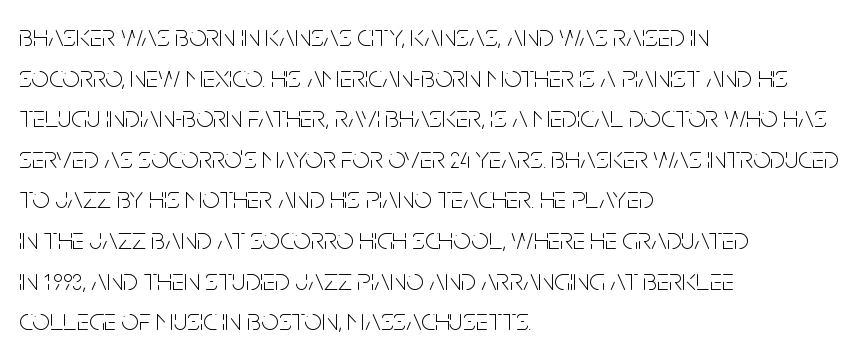
Q: Is the text bold? A: No.
Q: Is the text italic (slanted)? A: No, it is upright.
Q: Is the typeface a serif or a sans-serif typeface? A: Sans-serif.
Q: Is the text underlined? A: No.
Q: How is the paragraph aligned? A: Left-aligned.
Q: Is the spacing between letters normal or unusually wide? A: Normal.
Q: Is the spacing between lines tight, normal or loose? A: Normal.
Q: Width (condensed, normal, or wide)? A: Condensed.
Q: Stroke contrast? A: Low.
Q: x-height? A: Large.
Q: Monospaced? A: No.
